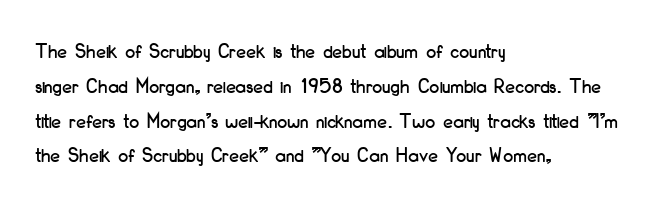
Q: Is the text italic (slanted)? A: No, it is upright.
Q: Is the text underlined? A: No.
Q: How is the paragraph aligned? A: Left-aligned.
Q: Is the spacing between letters normal or unusually wide? A: Normal.
Q: Is the spacing between lines tight, normal or loose? A: Normal.
